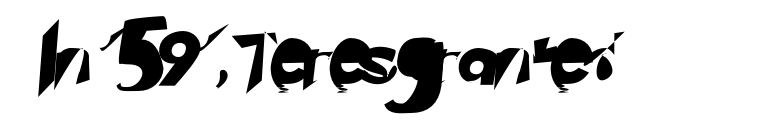
Q: Is the typeface a serif or a sans-serif typeface? A: Sans-serif.
Q: Is the text underlined? A: No.
Q: Is the spacing between letters normal or unusually wide? A: Normal.
Q: Width (condensed, normal, or wide)? A: Normal.
Q: Stroke contrast? A: Low.
Q: x-height? A: Small.
Q: Monospaced? A: No.
